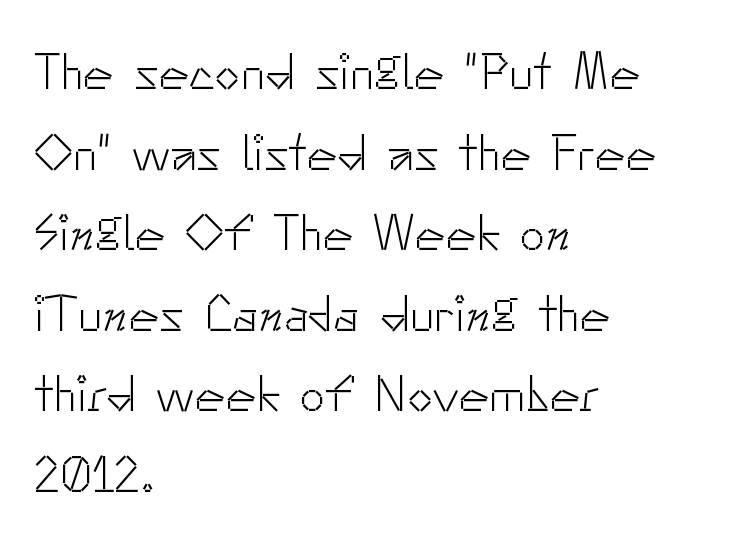
The face used here is rendered with its standard letterfit. A clean baseline with only descenders dipping below it. These lines are set flush left with a ragged right edge. Nothing sits at the stroke ends, so this counts as sans-serif. Caption: face not bold, strokes unweighted.
